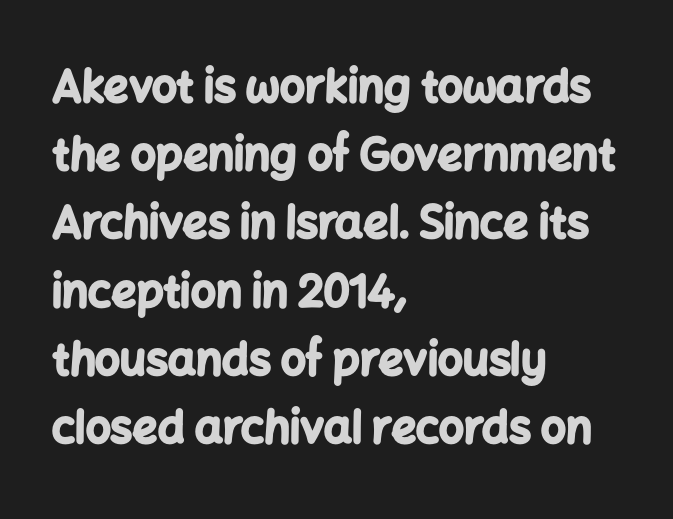
Q: Is the text bold? A: Yes.
Q: Is the text italic (slanted)? A: No, it is upright.
Q: Is the typeface a serif or a sans-serif typeface? A: Sans-serif.
Q: Is the text underlined? A: No.
Q: How is the paragraph aligned? A: Left-aligned.
Q: Is the spacing between letters normal or unusually wide? A: Normal.
Q: Is the spacing between lines tight, normal or loose? A: Normal.
Q: Width (condensed, normal, or wide)? A: Normal.
Q: Stroke contrast? A: Low.
Q: x-height? A: Medium.
Q: Monospaced? A: No.
